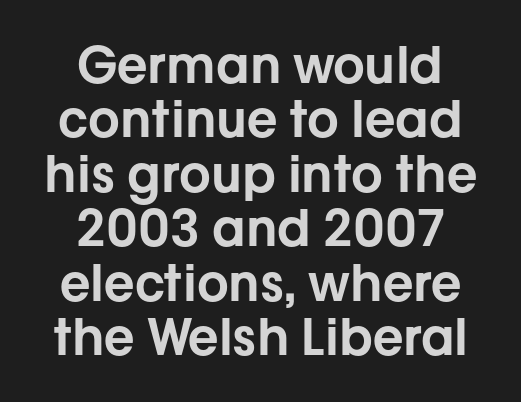
Q: Is the text italic (slanted)? A: No, it is upright.
Q: Is the typeface a serif or a sans-serif typeface? A: Sans-serif.
Q: Is the text underlined? A: No.
Q: How is the paragraph aligned? A: Centered.
Q: Is the spacing between letters normal or unusually wide? A: Normal.
Q: Is the spacing between lines tight, normal or loose? A: Tight.
Q: Width (condensed, normal, or wide)? A: Normal.
Q: Stroke contrast? A: Low.
Q: x-height? A: Medium.
Q: Monospaced? A: No.
